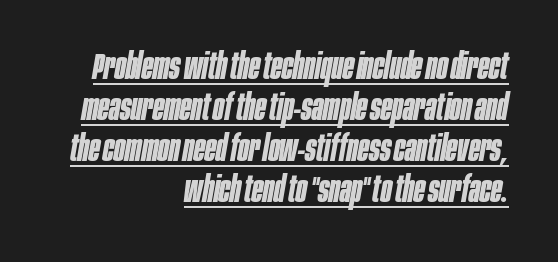
{"italic": "yes", "lean": "right", "slant_degrees": 10, "bold": "yes", "weight": "bold", "width": "condensed", "stroke_contrast": "low", "x_height": "large", "monospaced": "no", "underline": "yes", "align": "right", "line_spacing": "tight", "line_spacing_ratio": 1.14, "letter_spacing": "normal", "letter_spacing_em": 0.0, "glyph_px": 36}
